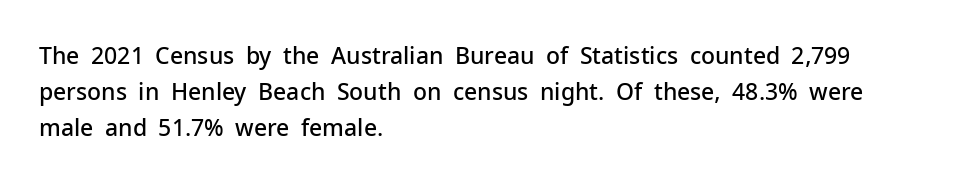
{"italic": "no", "bold": "semi", "underline": "no", "align": "left", "line_spacing": "normal", "line_spacing_ratio": 1.57, "letter_spacing": "normal", "letter_spacing_em": 0.0, "glyph_px": 23}
